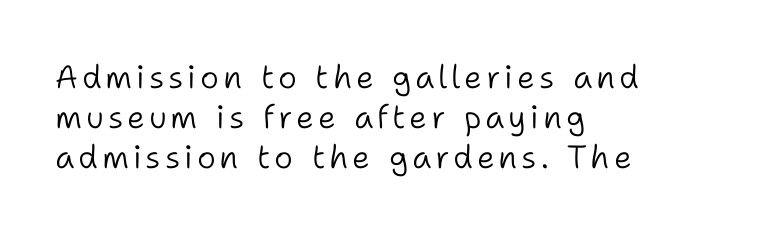
You can tell it's not italic because the verticals are truly vertical. Note the varied advance widths — an 'i' is clearly narrower than an 'm'. Visually the block forms a straight wall on the left and a jagged coastline on the right. This is sans-serif lettering, the kind often seen on screens and signage.
